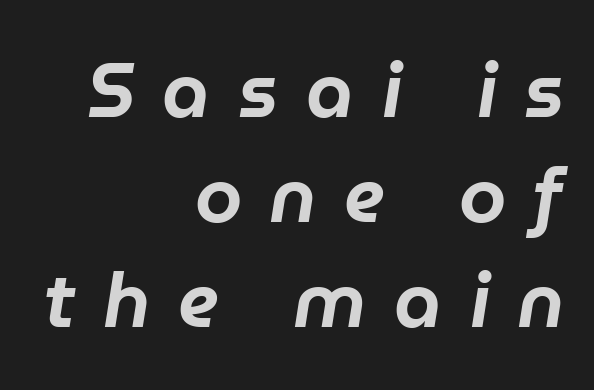
Layout note: lines flush right. The type is letterspaced generously, with wide tracking. Designer's note — italics engaged. This sample has the flowing, uneven cadence of proportional lettering.
